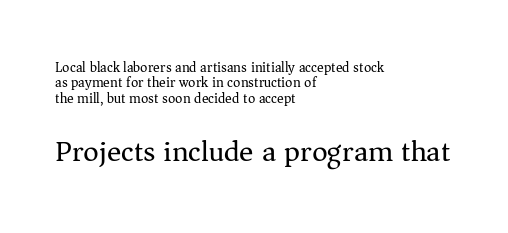
The image shows 30 px regular-weight serif type, upright; set left-aligned, tight line spacing (1.09x), normal letter spacing, not underlined; the second (bottom) block is 2.14x larger; medium stroke contrast and a medium x-height.
